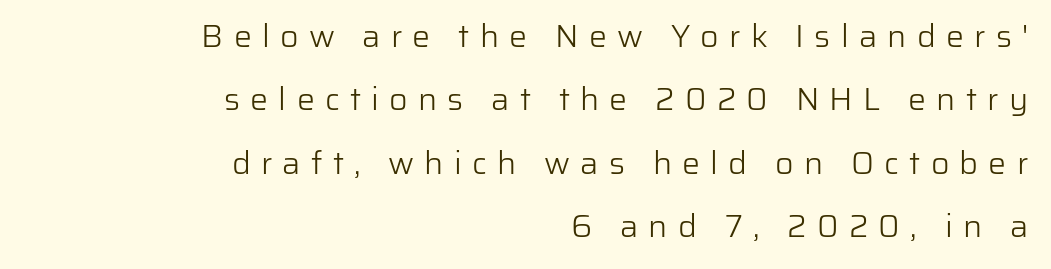
{"serif": "no", "italic": "no", "bold": "no", "weight": "light", "width": "normal", "stroke_contrast": "low", "x_height": "medium", "monospaced": "no", "underline": "no", "align": "right", "line_spacing": "loose", "line_spacing_ratio": 1.98, "letter_spacing": "wide", "letter_spacing_em": 0.32, "glyph_px": 32}
